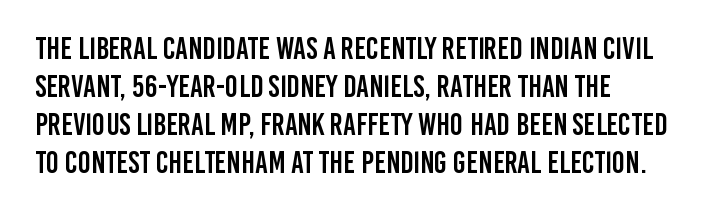
Look at the bottom of the vertical strokes: they stop flat, with no serifs. Here the designer chose a conventional face with non-uniform glyph widths. The paragraph shown leans on its left margin. Words float on clear page, feet unadorned. The gaps between neighbouring characters are ordinary and unremarkable.
